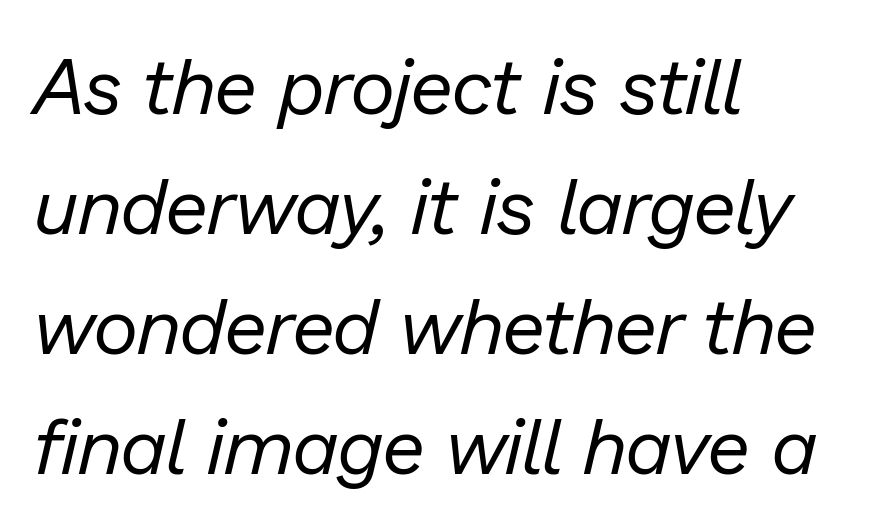
The image shows 78 px regular-weight type, italic (leaning right); set left-aligned, normal line spacing (1.54x), normal letter spacing, not underlined; low stroke contrast and a medium x-height.
